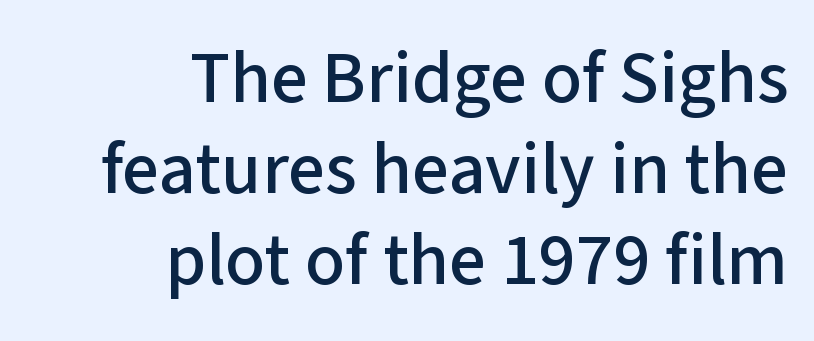
{"serif": "no", "italic": "no", "width": "normal", "stroke_contrast": "low", "x_height": "medium", "monospaced": "no", "underline": "no", "align": "right", "line_spacing_ratio": 1.23, "letter_spacing": "normal", "letter_spacing_em": 0.0, "glyph_px": 74}
